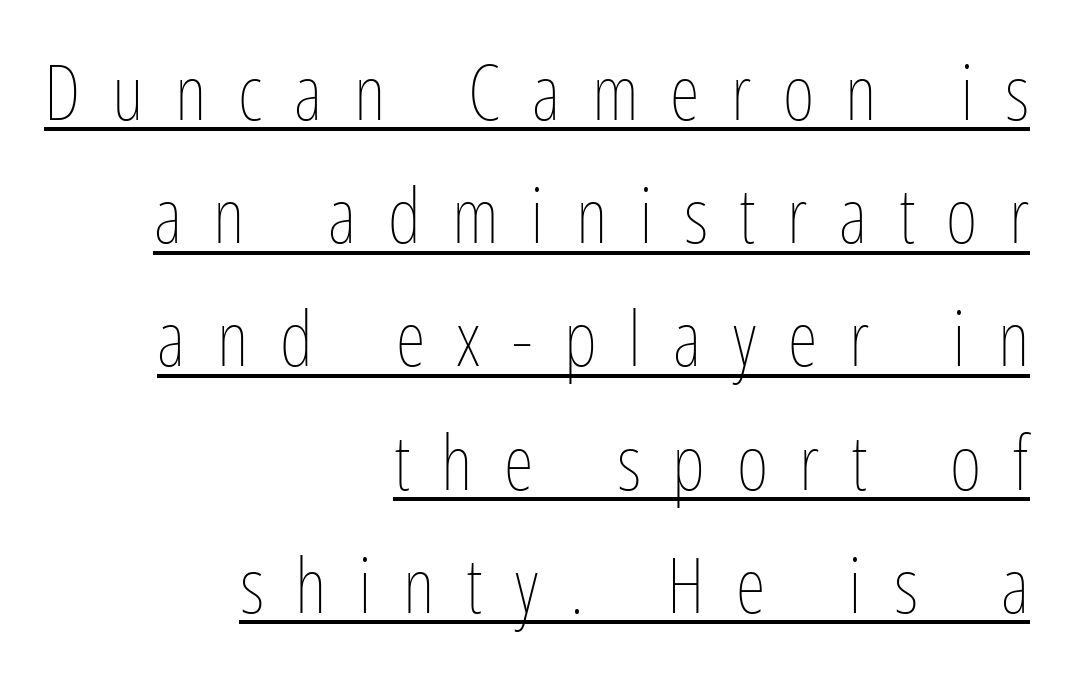
The image shows 77 px thin, condensed type, upright; set right-aligned, normal line spacing (1.6x), unusually wide letter spacing (+0.41 em), underlined; low stroke contrast and a medium x-height.
